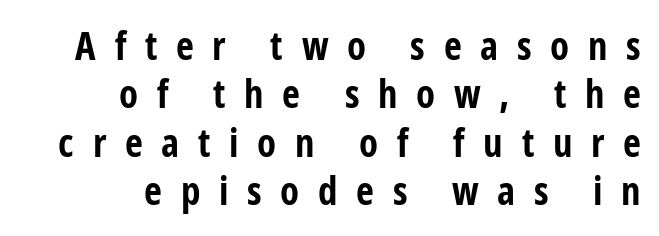
{"serif": "no", "italic": "no", "bold": "yes", "weight": "bold", "width": "condensed", "stroke_contrast": "low", "x_height": "medium", "monospaced": "no", "underline": "no", "align": "right", "line_spacing_ratio": 1.24, "letter_spacing": "wide", "letter_spacing_em": 0.48, "glyph_px": 39}
